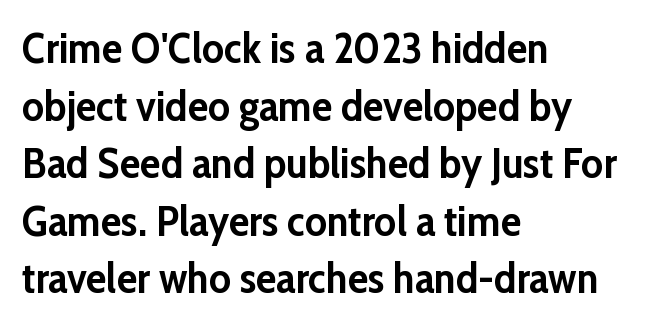
Character widths vary here, with narrow letters taking less room than wide ones. This is sans-serif lettering, the kind often seen on screens and signage. Check the space under the baseline: it is left empty. Does extra space separate the letters? No, they use regular spacing.
